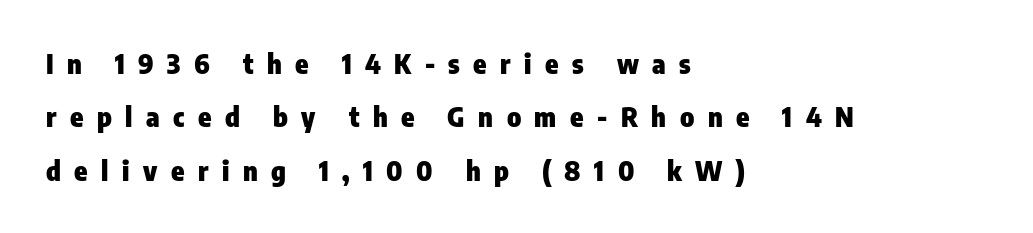
Set as a true bold cut, around the 700 mark. Check under the words: just untouched page. Alignment: flush left. Characters remain perfectly vertical along every line. Caption: expanded tracking, letters set apart.
